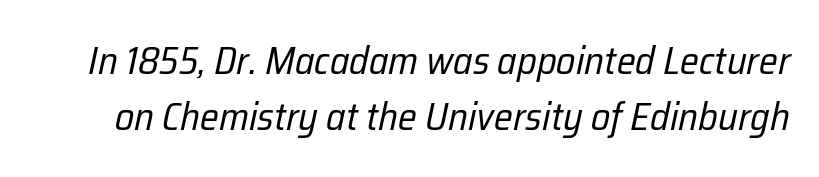
The image shows 39 px regular-weight, condensed type, italic (leaning right); set normal line spacing (1.43x), normal letter spacing, not underlined; low stroke contrast and a medium x-height.
